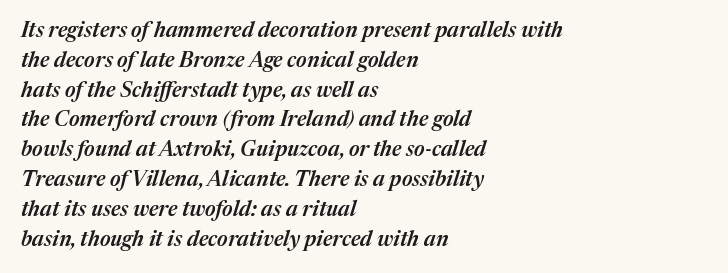
The image shows 21 px text type, italic (leaning right); set left-aligned, normal line spacing (1.42x), normal letter spacing, not underlined.
